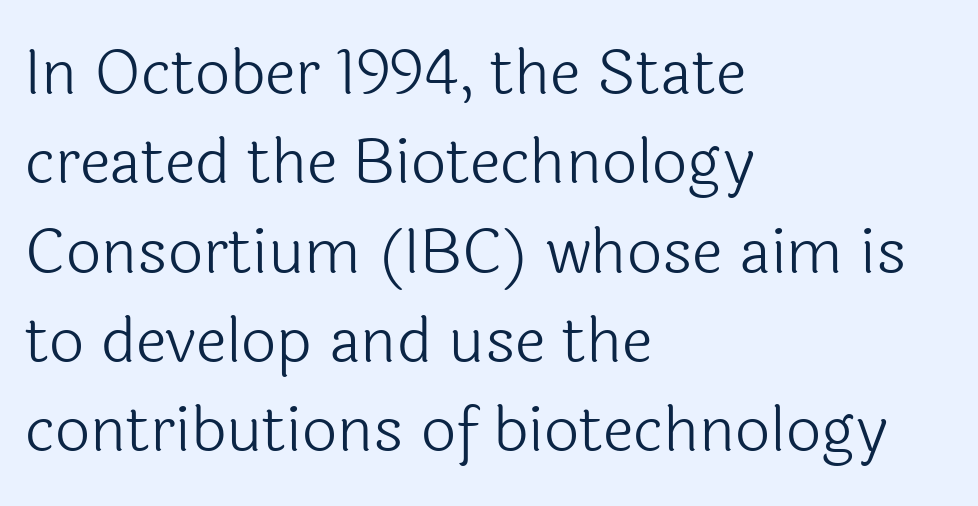
Q: Is the text bold? A: No.
Q: Is the text italic (slanted)? A: No, it is upright.
Q: Is the typeface a serif or a sans-serif typeface? A: Sans-serif.
Q: Is the text underlined? A: No.
Q: How is the paragraph aligned? A: Left-aligned.
Q: Is the spacing between letters normal or unusually wide? A: Normal.
Q: Is the spacing between lines tight, normal or loose? A: Normal.
Q: Width (condensed, normal, or wide)? A: Normal.
Q: x-height? A: Medium.
Q: Monospaced? A: No.
